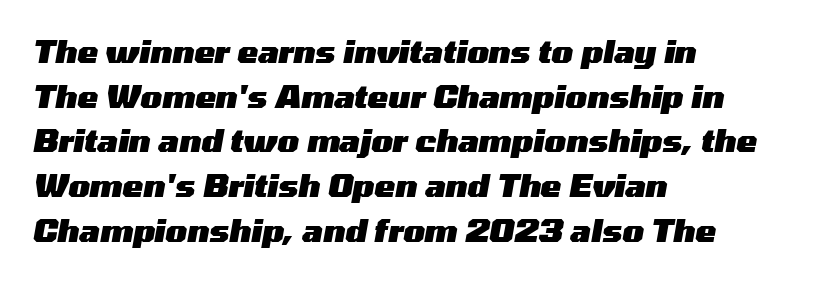
{"italic": "yes", "lean": "right", "slant_degrees": 10, "bold": "yes", "weight": "heavy", "width": "wide", "stroke_contrast": "medium", "x_height": "medium", "monospaced": "no", "underline": "no", "align": "left", "line_spacing": "normal", "line_spacing_ratio": 1.44, "letter_spacing": "normal", "letter_spacing_em": 0.0, "glyph_px": 31}
